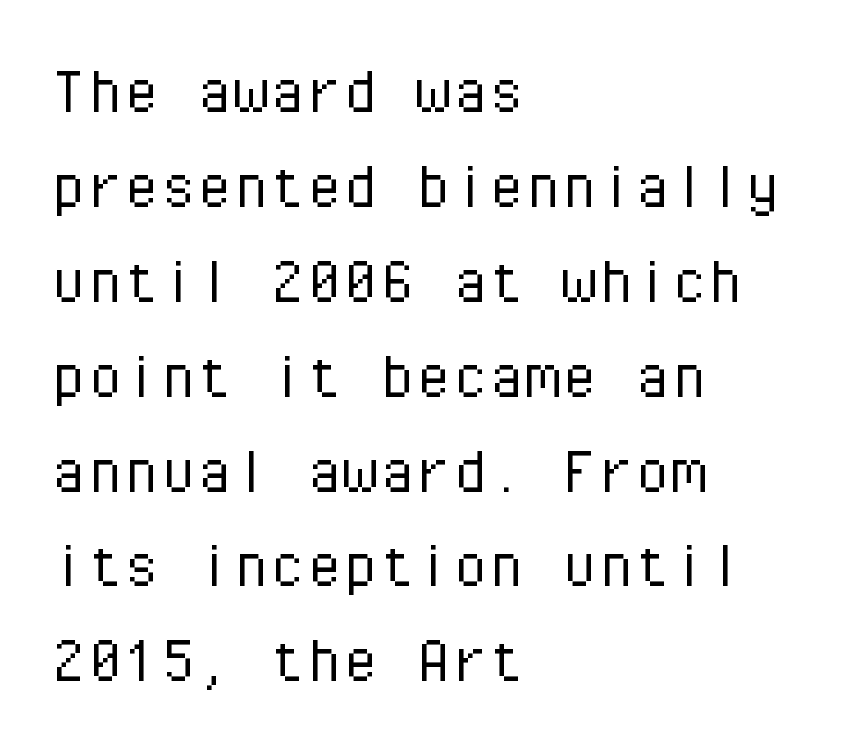
The image shows 73 px light sans-serif type, upright, monospaced; set left-aligned, normal line spacing (1.3x), normal letter spacing, not underlined; low stroke contrast and a medium x-height.
